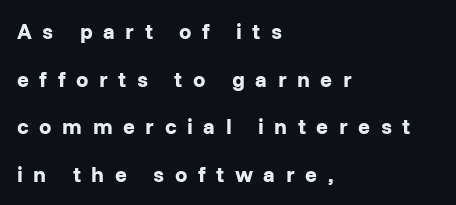
{"italic": "no", "bold": "yes", "underline": "no", "align": "left", "line_spacing": "loose", "line_spacing_ratio": 2.16, "letter_spacing": "wide", "letter_spacing_em": 0.48, "glyph_px": 22}
